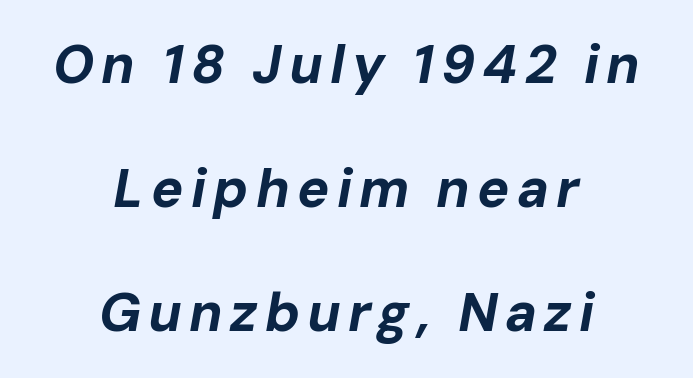
Q: Is the text bold? A: Yes.
Q: Is the text italic (slanted)? A: Yes, it leans right by about 10 degrees.
Q: Is the text underlined? A: No.
Q: How is the paragraph aligned? A: Centered.
Q: Is the spacing between lines tight, normal or loose? A: Loose.
Q: Width (condensed, normal, or wide)? A: Normal.
Q: Stroke contrast? A: Low.
Q: x-height? A: Medium.
Q: Monospaced? A: No.
